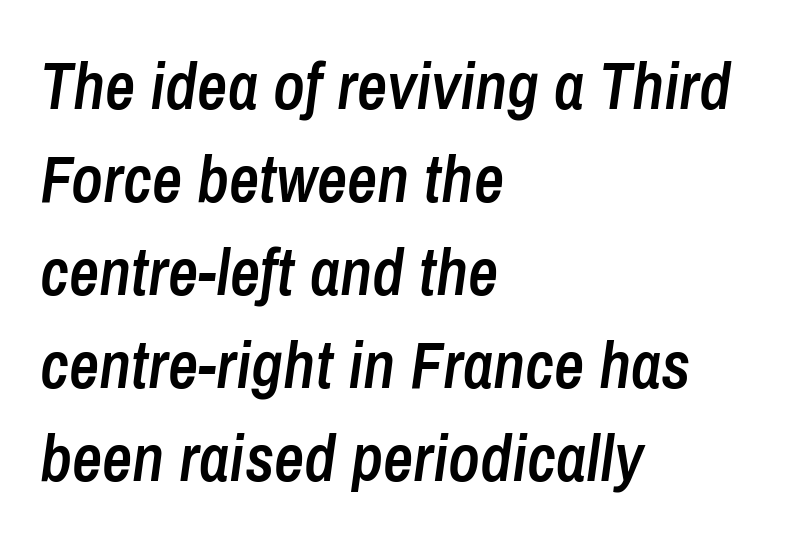
Q: Is the text bold? A: Semi-bold.
Q: Is the text italic (slanted)? A: Yes, it leans right by about 8 degrees.
Q: Is the text underlined? A: No.
Q: How is the paragraph aligned? A: Left-aligned.
Q: Is the spacing between letters normal or unusually wide? A: Normal.
Q: Is the spacing between lines tight, normal or loose? A: Normal.
Q: Width (condensed, normal, or wide)? A: Condensed.
Q: Stroke contrast? A: Low.
Q: x-height? A: Medium.
Q: Monospaced? A: No.
